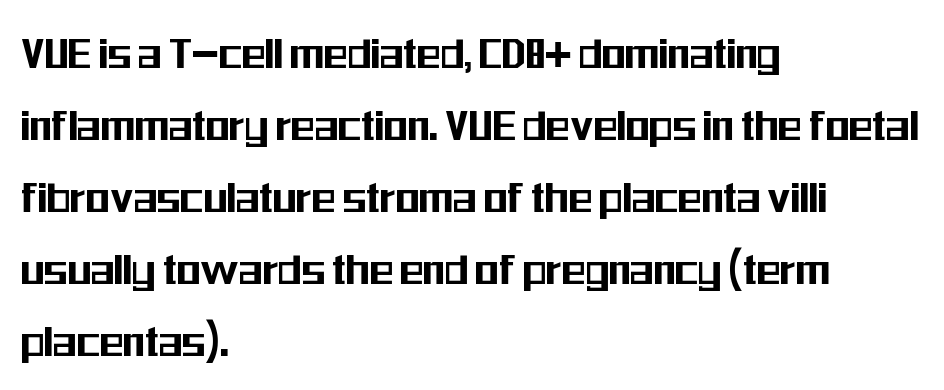
The image shows 49 px condensed sans-serif type, upright; set left-aligned, normal line spacing (1.47x), normal letter spacing, not underlined; medium stroke contrast and a medium x-height.
